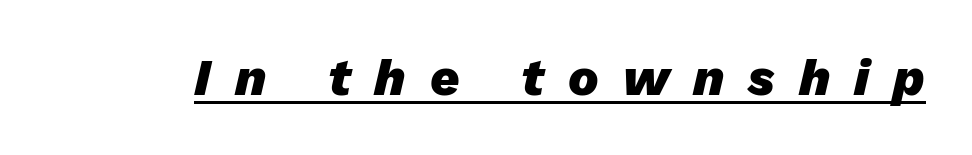
The image shows 51 px heavy type, italic (leaning right); set unusually wide letter spacing (+0.47 em), underlined; low stroke contrast and a medium x-height.
